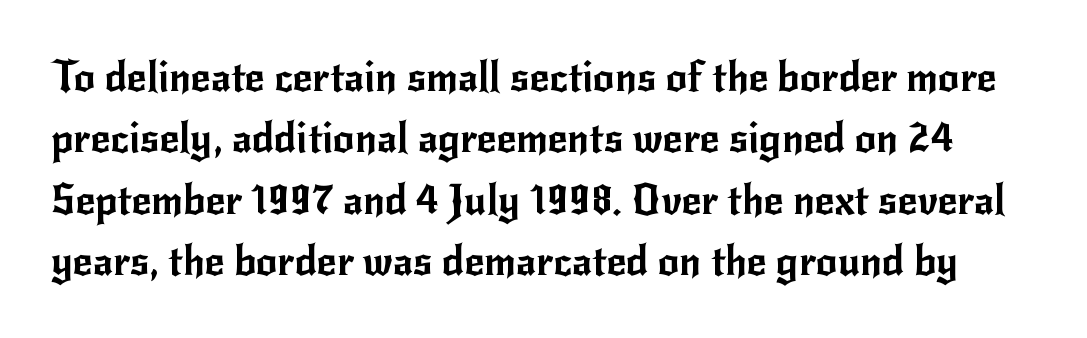
The font's upright variant was chosen for this text. The face used here is rendered with its standard letterfit. You could not count columns in this text — the font is proportionally spaced. These lines sit exactly where default settings would place them. Plain, unruled lines of type.
